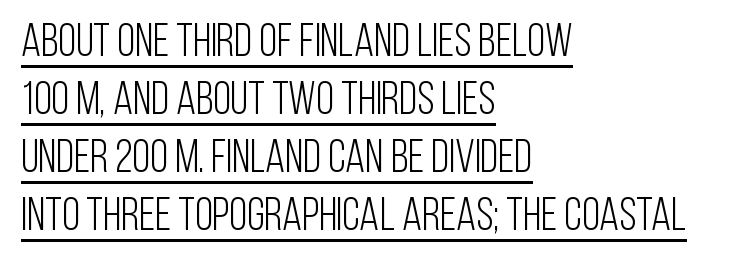
Q: Is the text bold? A: No.
Q: Is the text italic (slanted)? A: No, it is upright.
Q: Is the typeface a serif or a sans-serif typeface? A: Sans-serif.
Q: Is the text underlined? A: Yes.
Q: How is the paragraph aligned? A: Left-aligned.
Q: Is the spacing between letters normal or unusually wide? A: Normal.
Q: Is the spacing between lines tight, normal or loose? A: Normal.
Q: Width (condensed, normal, or wide)? A: Condensed.
Q: Stroke contrast? A: Low.
Q: x-height? A: Large.
Q: Monospaced? A: No.
